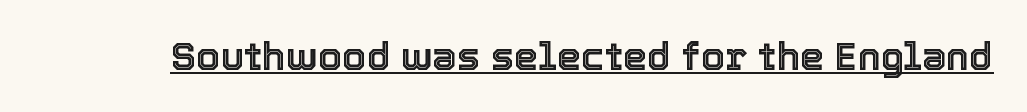
Q: Is the text italic (slanted)? A: No, it is upright.
Q: Is the text underlined? A: Yes.
Q: Is the spacing between letters normal or unusually wide? A: Normal.
Q: Width (condensed, normal, or wide)? A: Normal.
Q: x-height? A: Medium.
Q: Monospaced? A: No.
